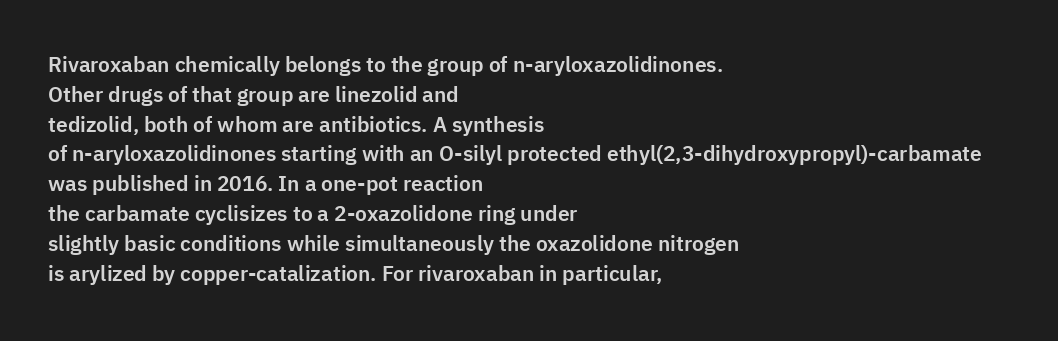
{"italic": "no", "underline": "no", "align": "left", "line_spacing": "normal", "line_spacing_ratio": 1.42, "letter_spacing": "normal", "letter_spacing_em": 0.0, "glyph_px": 21}
